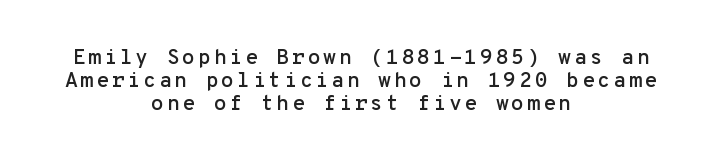
Q: Is the text italic (slanted)? A: No, it is upright.
Q: Is the text underlined? A: No.
Q: How is the paragraph aligned? A: Centered.
Q: Is the spacing between lines tight, normal or loose? A: Tight.
